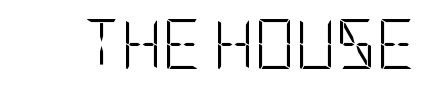
Quick note: not italic, upright. What stands out about the letter spacing? Nothing — it is the standard amount. The glyphs are unaccompanied by any horizontal stroke below them. Each letter's strokes conclude bluntly, with no projecting serifs.
